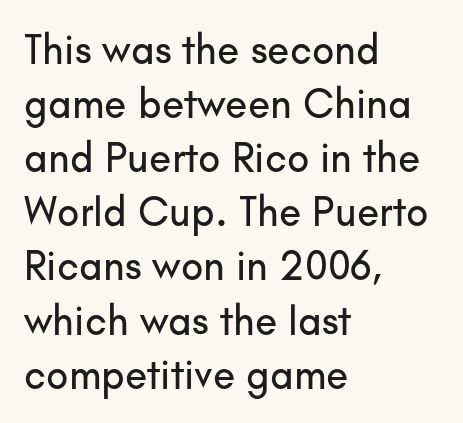
The tracking reads as untouched default to a designer's eye. The font family rendered here belongs to the sans-serif group. Each line starts at the same left margin while the right side varies. Vertically, the passage feels balanced, rows spaced as you'd expect. Posture: vertical. Any mark beneath the type? The region is blank.
